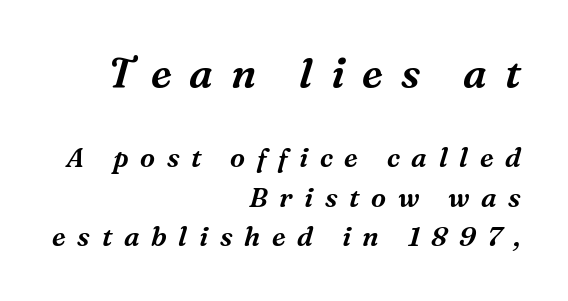
The line texture is sparse and dotted thanks to wide tracking. The lines sit at an ordinary, default distance from one another. Alignment: flush right. Here the first block reads like a headline and the second like body copy. The glyphs in this specimen are seriffed.
